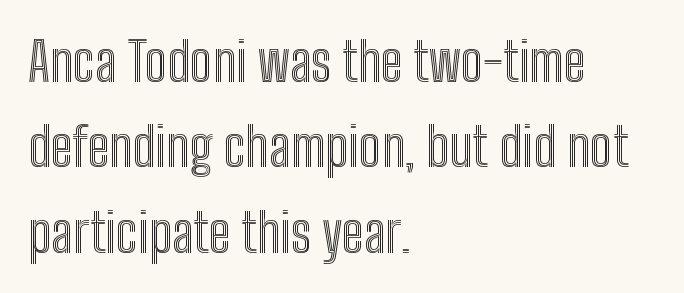
{"italic": "no", "width": "condensed", "x_height": "medium", "monospaced": "no", "underline": "no", "align": "left", "line_spacing": "normal", "line_spacing_ratio": 1.58, "letter_spacing": "normal", "letter_spacing_em": 0.0, "glyph_px": 54}
